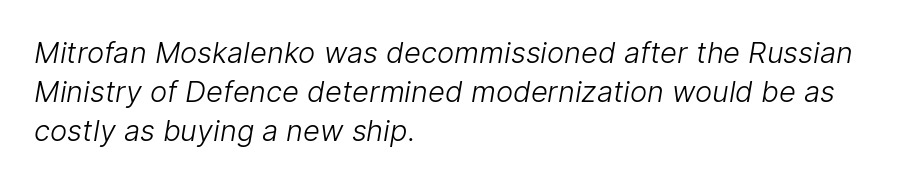
Q: Is the text bold? A: No.
Q: Is the typeface a serif or a sans-serif typeface? A: Sans-serif.
Q: Is the text underlined? A: No.
Q: How is the paragraph aligned? A: Left-aligned.
Q: Is the spacing between letters normal or unusually wide? A: Normal.
Q: Is the spacing between lines tight, normal or loose? A: Normal.
Q: Width (condensed, normal, or wide)? A: Normal.
Q: Stroke contrast? A: Low.
Q: x-height? A: Medium.
Q: Monospaced? A: No.
